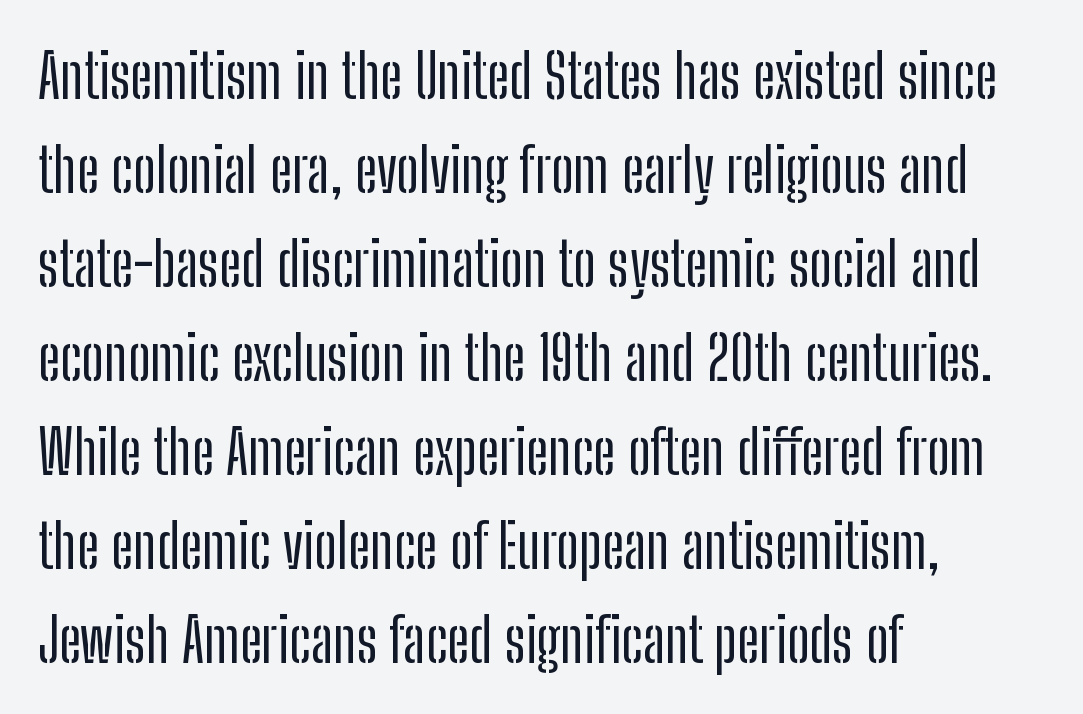
The image shows 61 px condensed sans-serif type, upright; set left-aligned, normal line spacing (1.54x), normal letter spacing, not underlined; low stroke contrast and a medium x-height.
